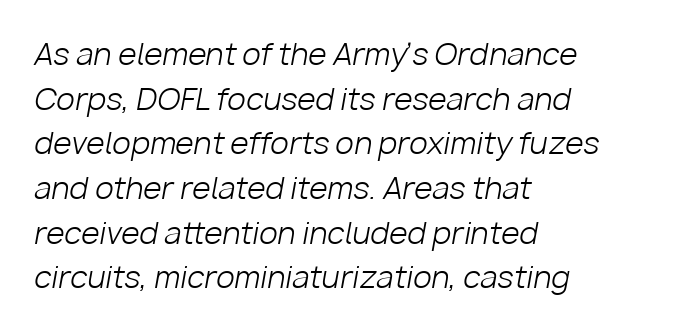
{"italic": "yes", "lean": "right", "slant_degrees": 10, "bold": "no", "weight": "light", "width": "normal", "stroke_contrast": "low", "x_height": "medium", "monospaced": "no", "underline": "no", "align": "left", "line_spacing": "normal", "line_spacing_ratio": 1.49, "letter_spacing": "normal", "letter_spacing_em": 0.0, "glyph_px": 30}
